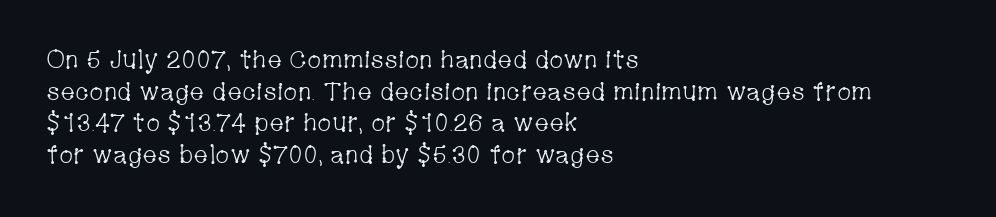
The image shows 25 px text type, upright; set left-aligned, normal line spacing (1.27x), normal letter spacing, not underlined.
